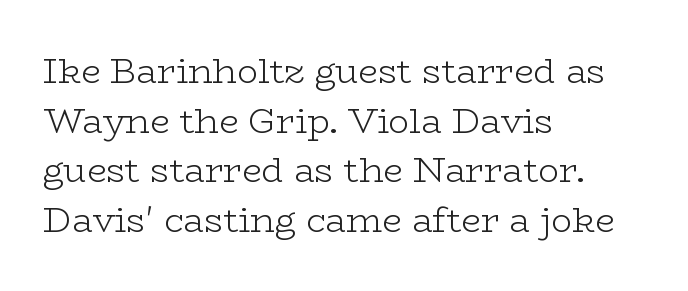
The image shows 35 px light, wide serif type, upright; set left-aligned, normal line spacing (1.42x), normal letter spacing, not underlined; low stroke contrast and a medium x-height.
